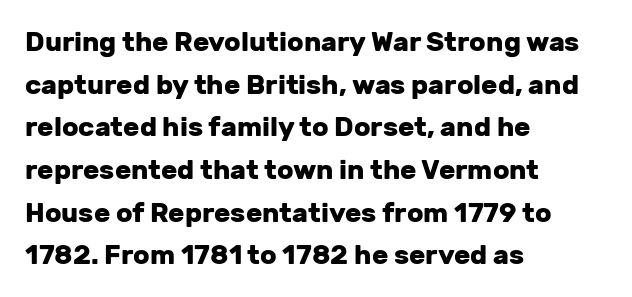
Typesetter's note: full bold, strokes at maximum text heaviness. Compared with typical paragraphs, the rows here are spaced about the same. Layout note: lines flush left. The passage shown is not underscored anywhere.
